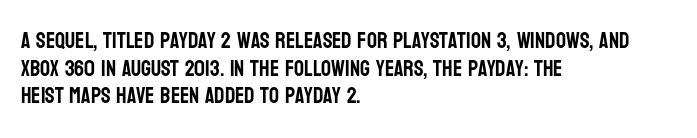
Regarding leading, the lines here are spaced in the standard way. The space beneath each line is pristine and unruled. Tracking value appears to be zero — textbook default spacing. The setting favours the left margin, as ordinary paragraphs usually do.
